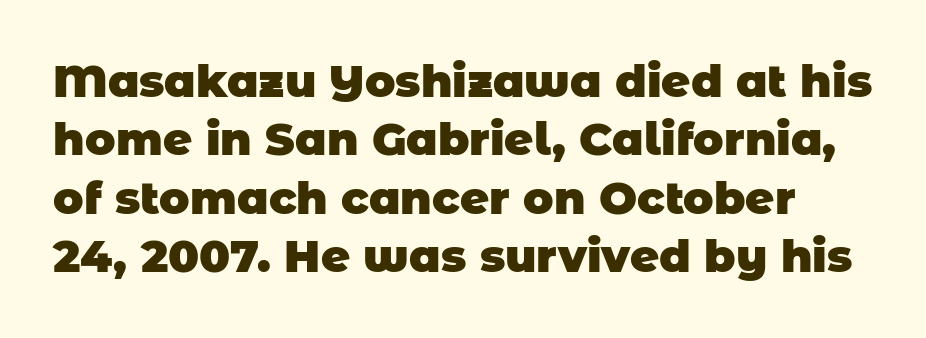
Is this a fixed-width face? No — the glyphs have proportional, varying widths. A normal amount of white space separates one row of letters from the next. Summary of weight: heavy, a full bold. Does extra space separate the letters? No, they use regular spacing. Decoration check: the copy has no underline.
